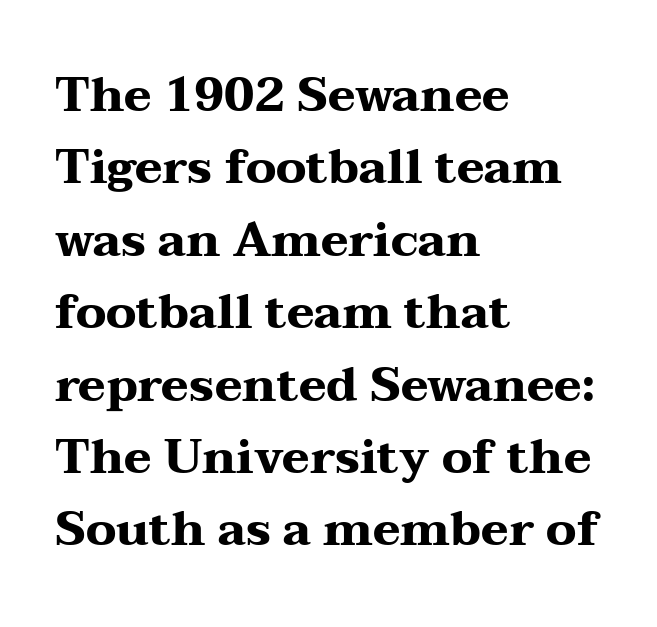
Q: Is the text bold? A: Yes.
Q: Is the text italic (slanted)? A: No, it is upright.
Q: Is the typeface a serif or a sans-serif typeface? A: Serif.
Q: Is the text underlined? A: No.
Q: How is the paragraph aligned? A: Left-aligned.
Q: Is the spacing between letters normal or unusually wide? A: Normal.
Q: Is the spacing between lines tight, normal or loose? A: Normal.
Q: Width (condensed, normal, or wide)? A: Wide.
Q: Stroke contrast? A: Medium.
Q: x-height? A: Medium.
Q: Monospaced? A: No.
